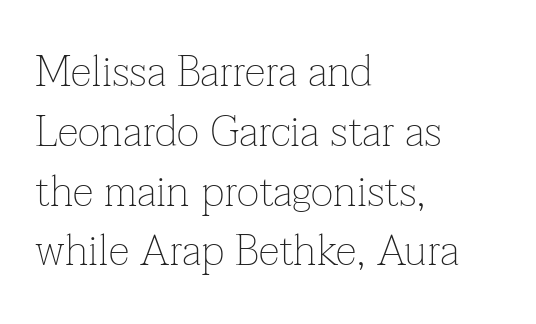
Does the leading feel generous? No, just average. Each stroke keeps to a modest, everyday thickness or less. Yep, those are serifs on the letters. Proportional: the letters do not fall into vertical columns.
